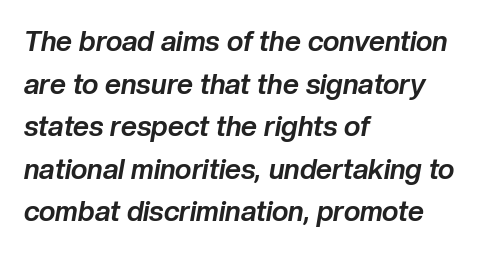
The image shows 28 px bold type, italic (leaning right); set left-aligned, normal line spacing (1.52x), normal letter spacing, not underlined; low stroke contrast and a medium x-height.
